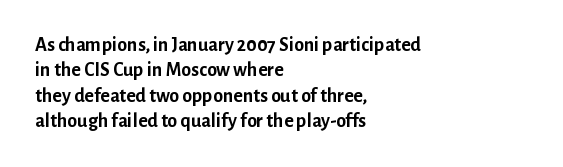
Q: Is the text bold? A: Yes.
Q: Is the text italic (slanted)? A: No, it is upright.
Q: Is the text underlined? A: No.
Q: How is the paragraph aligned? A: Left-aligned.
Q: Is the spacing between letters normal or unusually wide? A: Normal.
Q: Is the spacing between lines tight, normal or loose? A: Normal.
